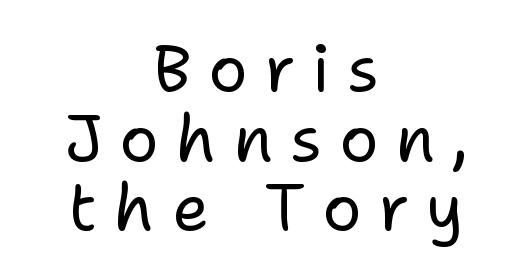
{"serif": "no", "italic": "no", "bold": "no", "weight": "regular", "width": "normal", "stroke_contrast": "low", "x_height": "medium", "monospaced": "no", "underline": "no", "align": "center", "line_spacing": "tight", "line_spacing_ratio": 1.07, "letter_spacing": "wide", "letter_spacing_em": 0.26, "glyph_px": 65}
